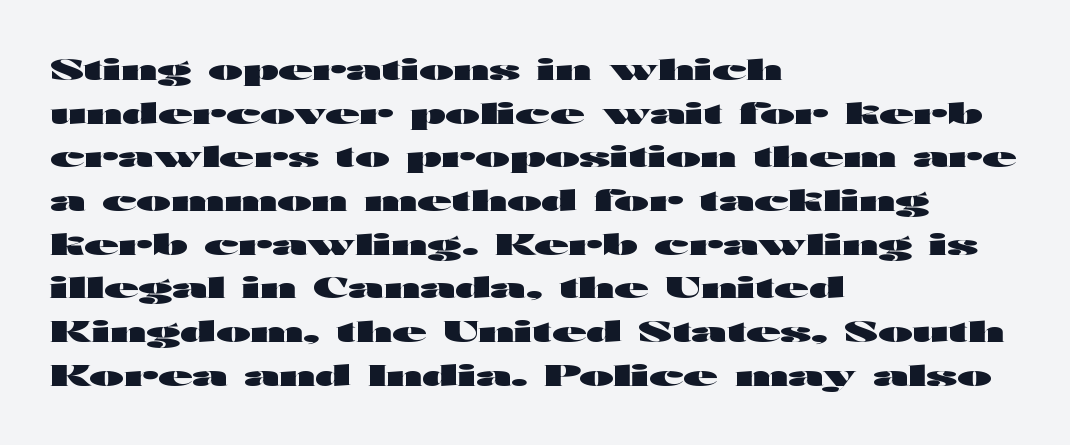
{"serif": "no", "italic": "no", "bold": "yes", "weight": "heavy", "width": "wide", "stroke_contrast": "high", "x_height": "medium", "monospaced": "no", "underline": "no", "align": "left", "line_spacing": "normal", "line_spacing_ratio": 1.56, "letter_spacing": "normal", "letter_spacing_em": 0.0, "glyph_px": 28}
